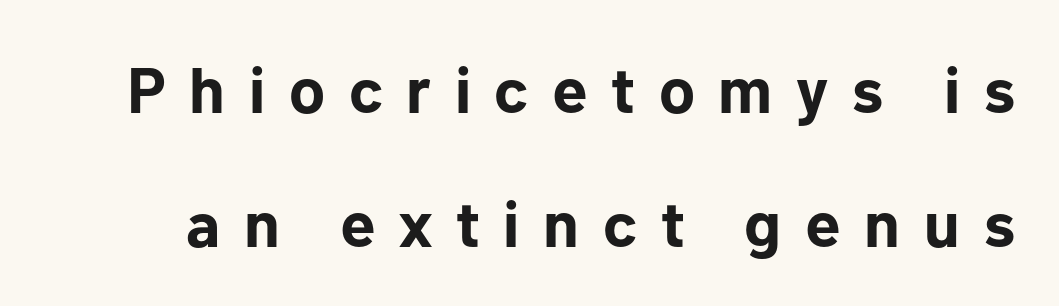
{"serif": "no", "italic": "no", "bold": "yes", "weight": "bold", "width": "normal", "stroke_contrast": "low", "x_height": "medium", "monospaced": "no", "underline": "no", "line_spacing": "loose", "line_spacing_ratio": 2.09, "letter_spacing": "wide", "letter_spacing_em": 0.37, "glyph_px": 64}
